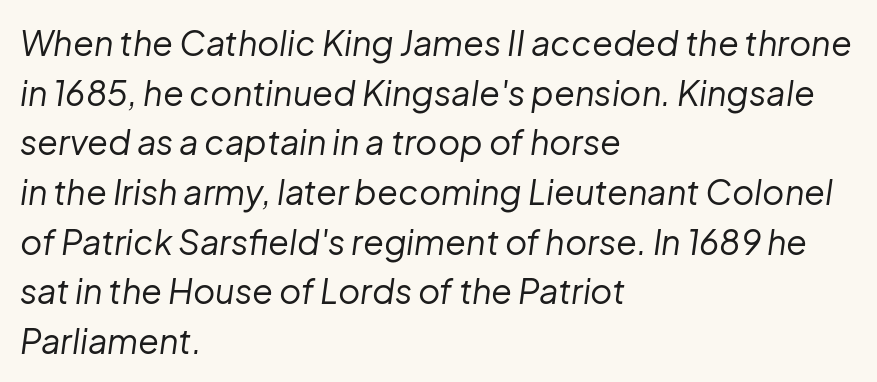
Varying glyph widths throughout — classic text-font behaviour. The glyphs are unaccompanied by any horizontal stroke below them. Would a proofreader flag this as italicized? Yes. The face used here is rendered with its standard letterfit. A classic flush-left, rag-right setting is used for this passage.
